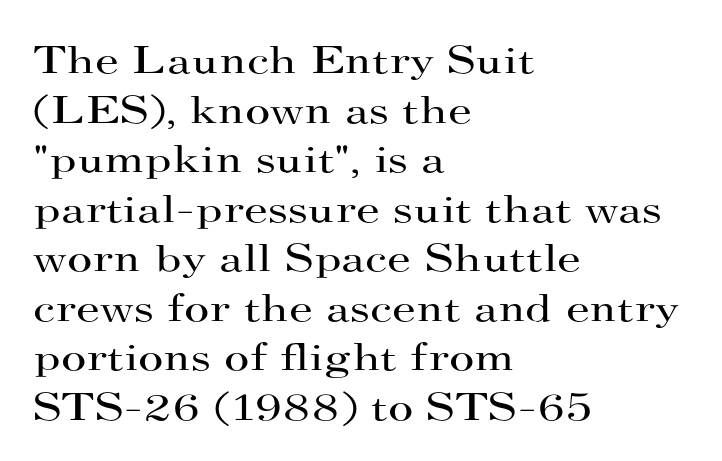
Q: Is the text bold? A: No.
Q: Is the text italic (slanted)? A: No, it is upright.
Q: Is the typeface a serif or a sans-serif typeface? A: Serif.
Q: Is the text underlined? A: No.
Q: How is the paragraph aligned? A: Left-aligned.
Q: Is the spacing between letters normal or unusually wide? A: Normal.
Q: Is the spacing between lines tight, normal or loose? A: Normal.
Q: Width (condensed, normal, or wide)? A: Wide.
Q: Stroke contrast? A: High.
Q: x-height? A: Small.
Q: Monospaced? A: No.
